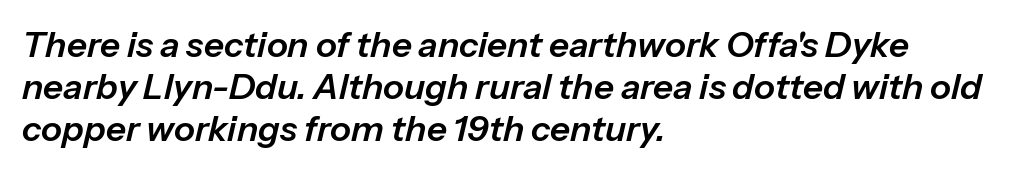
The face used here is proportionally spaced, like ordinary book or web type. The lettering tilts uniformly, giving the passage an italic look. Any mark beneath the type? The region is blank. The line texture is even and compact thanks to regular tracking.
